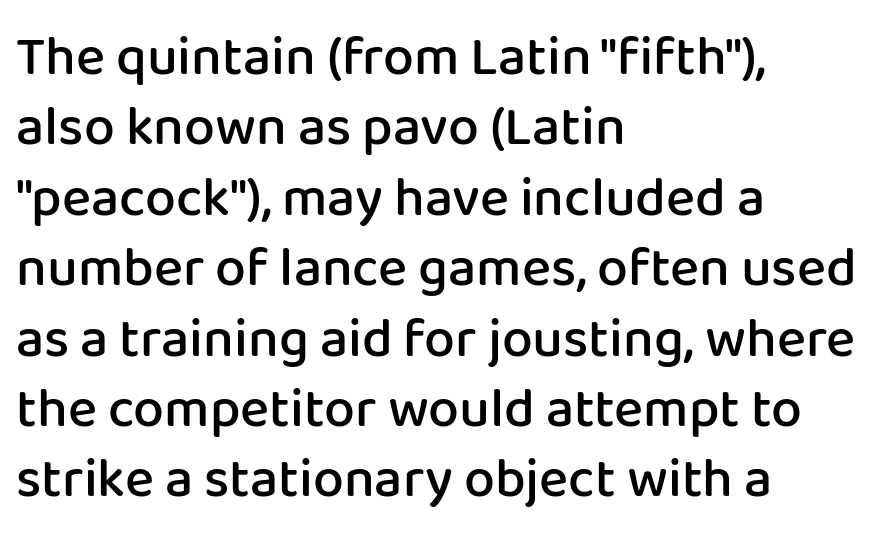
How heavy is the stroke? Medium-heavy — a semibold, shy of bold. Does the leading feel generous? No, just average. A typesetter would mark this as roman, not italic. The letters sit at their default tracking, neither squeezed nor spread. The letters advance in unequal steps, a hallmark of proportional type.
